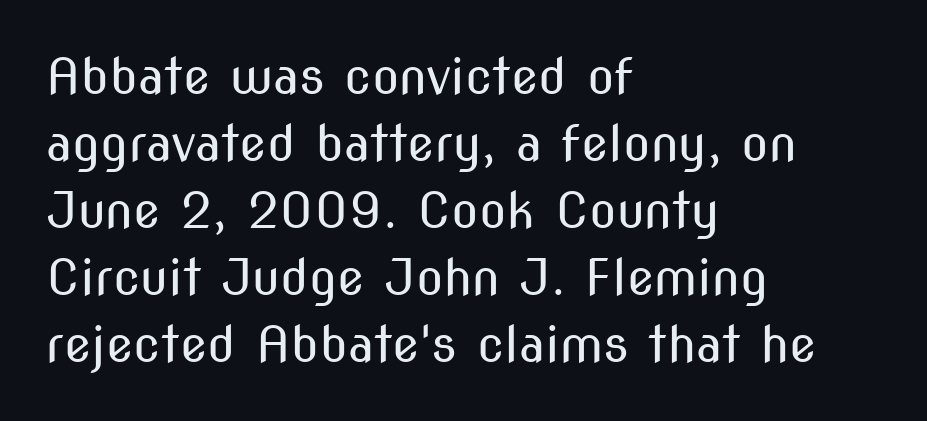
{"serif": "no", "italic": "no", "bold": "no", "weight": "regular", "width": "condensed", "stroke_contrast": "medium", "x_height": "medium", "monospaced": "no", "underline": "no", "align": "left", "line_spacing": "normal", "line_spacing_ratio": 1.34, "letter_spacing": "normal", "letter_spacing_em": 0.0, "glyph_px": 50}
